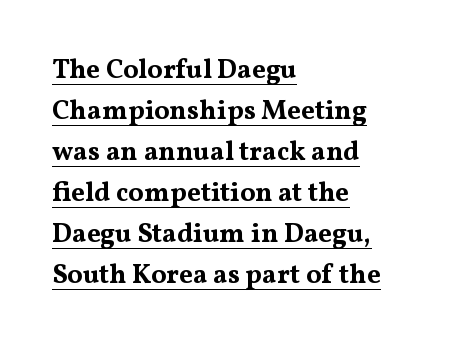
{"italic": "no", "bold": "yes", "underline": "yes", "align": "left", "line_spacing": "normal", "line_spacing_ratio": 1.52, "letter_spacing": "normal", "letter_spacing_em": 0.0, "glyph_px": 27}
